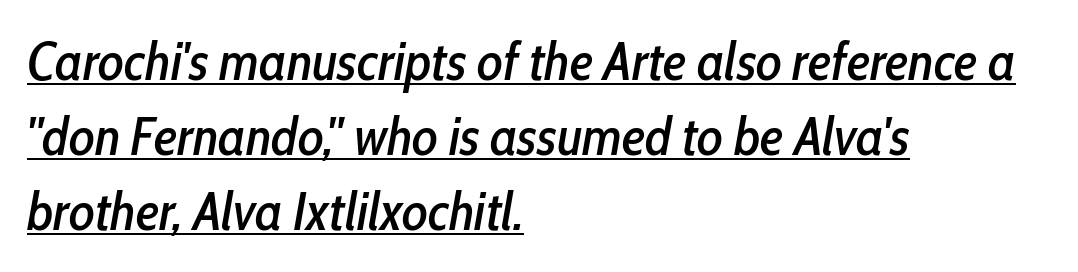
It's the slanting kind of type. Between one letter and the next there's only the usual sliver of space. The designer left line spacing at the default. The rendering uses natural spacing where letterforms have individual widths. Caption: lettering with a line underneath. The ragged edge is on the right, which tells us the setting is flush left.
